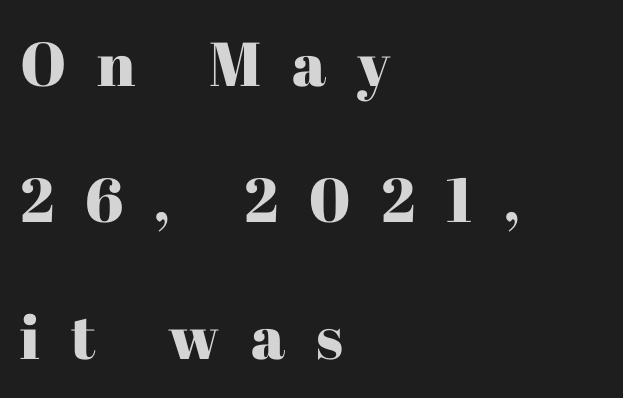
The image shows 62 px serif type, upright; set left-aligned, loose line spacing (2.2x), unusually wide letter spacing (+0.5 em), not underlined; high stroke contrast and a medium x-height.
